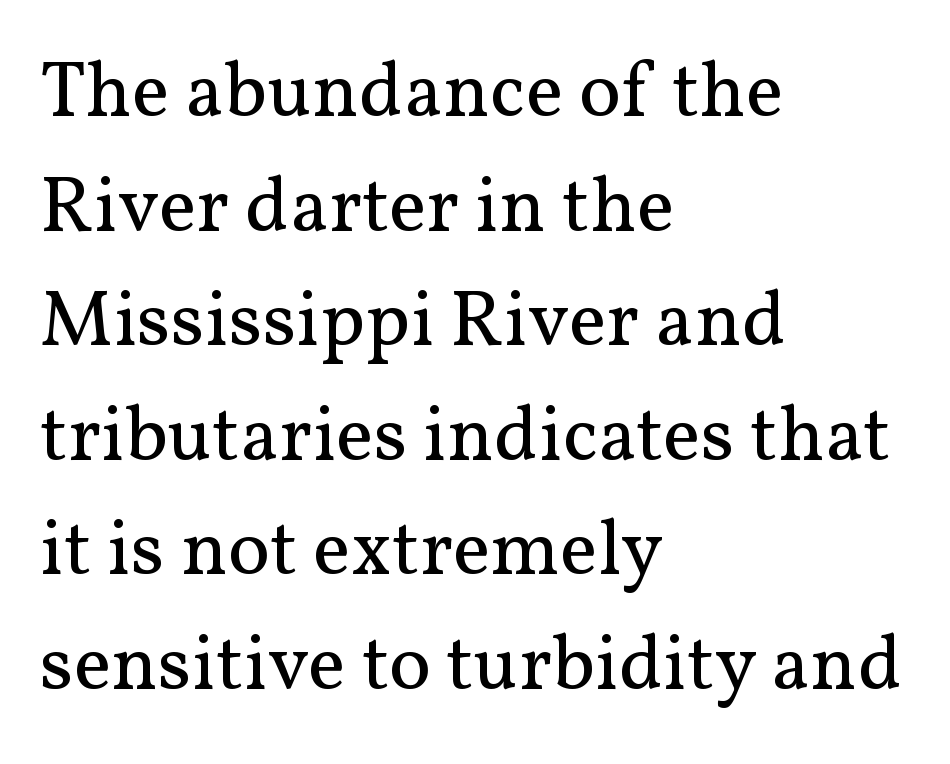
The image shows 79 px regular-weight serif type, upright; set left-aligned, normal line spacing (1.45x), normal letter spacing, not underlined; medium stroke contrast and a medium x-height.
